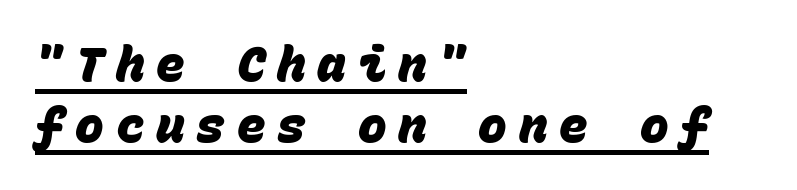
Interline gaps are of average width in this sample. Observe the absence of serifs on each vertical stroke in this sample. You could count columns in this text — the font is strictly monospaced. Tracking here is generous; glyphs stand well apart from one another. Underline: present.
